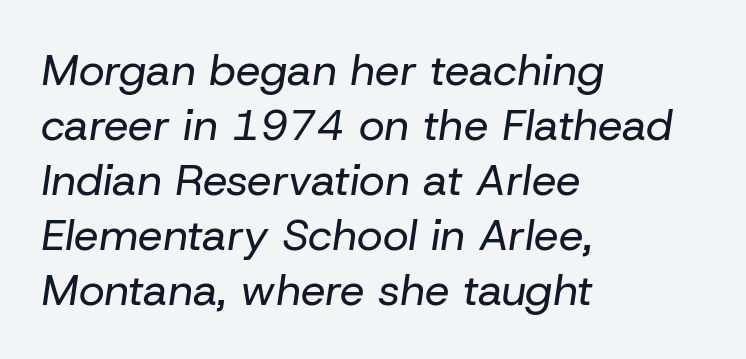
{"italic": "yes", "lean": "right", "slant_degrees": 8, "bold": "no", "weight": "regular", "width": "normal", "stroke_contrast": "low", "x_height": "medium", "monospaced": "no", "underline": "no", "align": "left", "line_spacing": "normal", "line_spacing_ratio": 1.25, "letter_spacing": "normal", "letter_spacing_em": 0.0, "glyph_px": 44}
